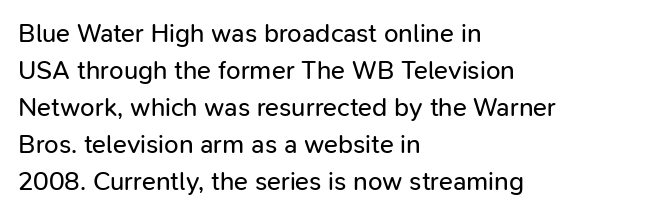
Rule under the text: the space is simply empty. The tracking reads as untouched default to a designer's eye. Compared with a typical body face, this is equally light or lighter still. A student would call this left alignment; a typographer would say flush left, rag right. The rows are spaced the way most documents space them.
